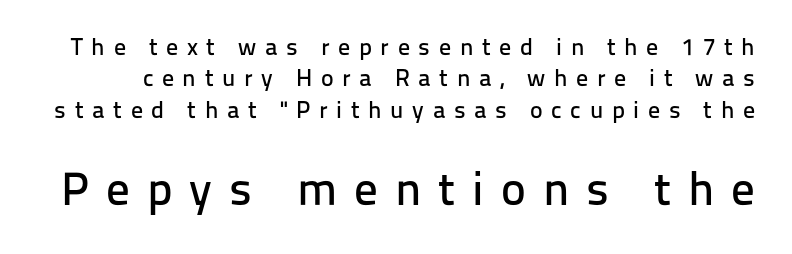
The designer left line spacing at the default. Observe the absence of serifs on each vertical stroke in this sample. A student would notice the bottom passage is typeset larger than what precedes it. The face used here is rendered with a markedly widened letterfit.
